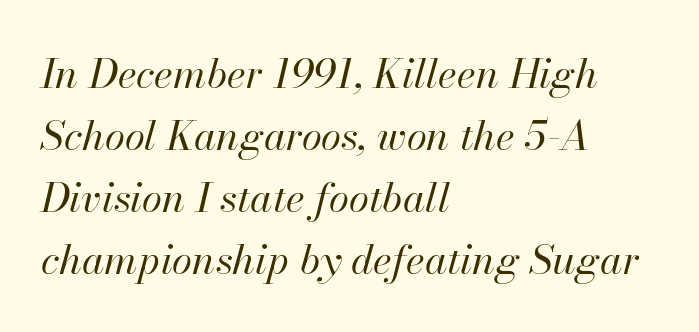
The image shows 41 px regular-weight type, italic (leaning right); set left-aligned, normal line spacing (1.51x), normal letter spacing, not underlined; high stroke contrast and a small x-height.
